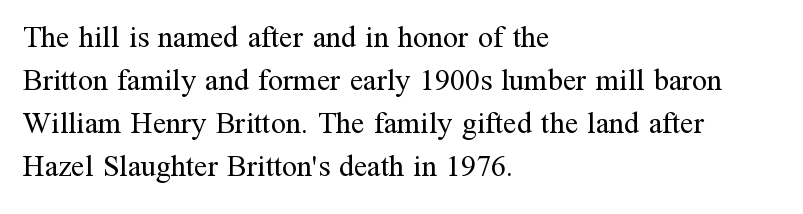
{"serif": "yes", "italic": "no", "bold": "no", "weight": "regular", "width": "normal", "stroke_contrast": "medium", "x_height": "medium", "monospaced": "no", "underline": "no", "align": "left", "line_spacing": "normal", "line_spacing_ratio": 1.43, "letter_spacing": "normal", "letter_spacing_em": 0.0, "glyph_px": 30}
